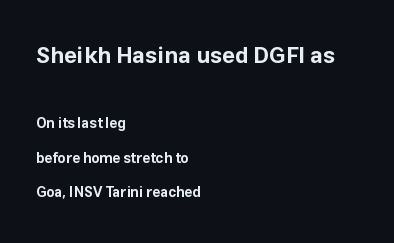
The image shows 23 px bold type, upright; set left-aligned, loose line spacing (2.47x), normal letter spacing, not underlined; the first (top) block is 1.64x larger.
